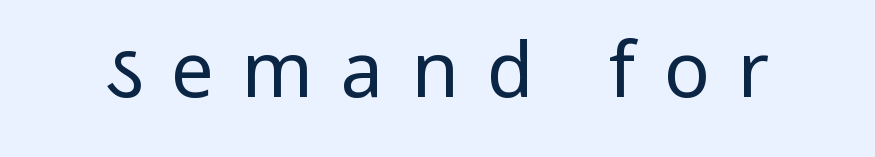
{"serif": "no", "italic": "no", "bold": "no", "weight": "regular", "width": "normal", "stroke_contrast": "low", "x_height": "medium", "monospaced": "no", "underline": "no", "letter_spacing": "wide", "letter_spacing_em": 0.37, "glyph_px": 76}
